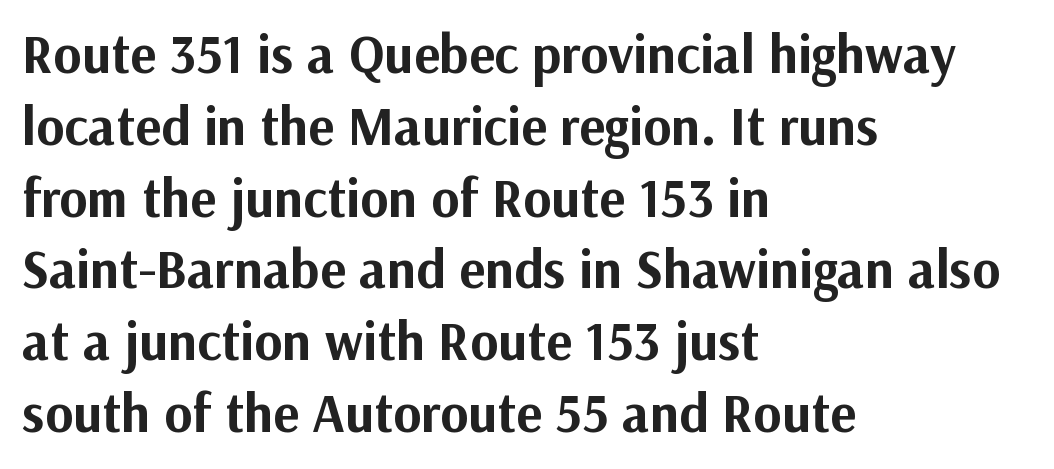
Q: Is the text bold? A: Yes.
Q: Is the text italic (slanted)? A: No, it is upright.
Q: Is the typeface a serif or a sans-serif typeface? A: Sans-serif.
Q: Is the text underlined? A: No.
Q: How is the paragraph aligned? A: Left-aligned.
Q: Is the spacing between letters normal or unusually wide? A: Normal.
Q: Is the spacing between lines tight, normal or loose? A: Normal.
Q: Width (condensed, normal, or wide)? A: Normal.
Q: Stroke contrast? A: Medium.
Q: x-height? A: Medium.
Q: Monospaced? A: No.
